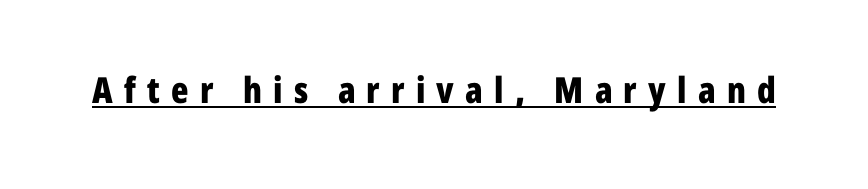
The image shows 36 px bold, condensed sans-serif type, upright; set unusually wide letter spacing (+0.31 em), underlined; low stroke contrast and a medium x-height.
